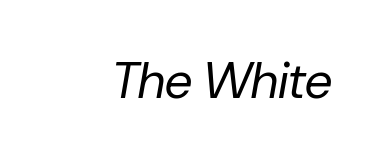
Q: Is the text bold? A: No.
Q: Is the text italic (slanted)? A: Yes, it leans right by about 10 degrees.
Q: Is the text underlined? A: No.
Q: Is the spacing between letters normal or unusually wide? A: Normal.
Q: Width (condensed, normal, or wide)? A: Normal.
Q: Stroke contrast? A: Low.
Q: x-height? A: Medium.
Q: Monospaced? A: No.
